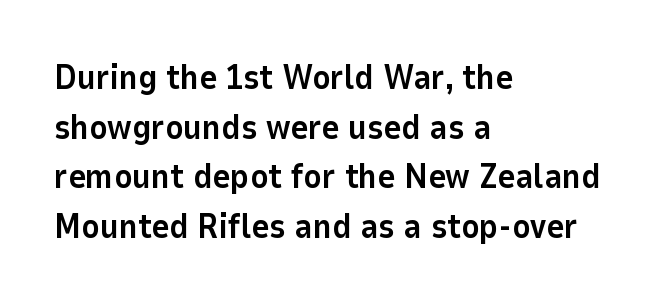
{"serif": "no", "italic": "no", "bold": "yes", "weight": "bold", "width": "normal", "stroke_contrast": "low", "x_height": "medium", "monospaced": "no", "underline": "no", "align": "left", "line_spacing": "normal", "line_spacing_ratio": 1.46, "letter_spacing": "normal", "letter_spacing_em": 0.0, "glyph_px": 34}
